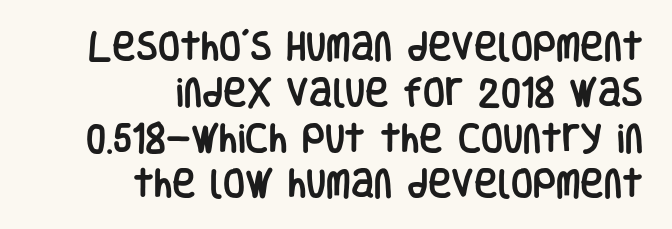
The image shows 32 px condensed sans-serif type, upright; set right-aligned, normal line spacing (1.43x), normal letter spacing, not underlined; low stroke contrast and a large x-height.
